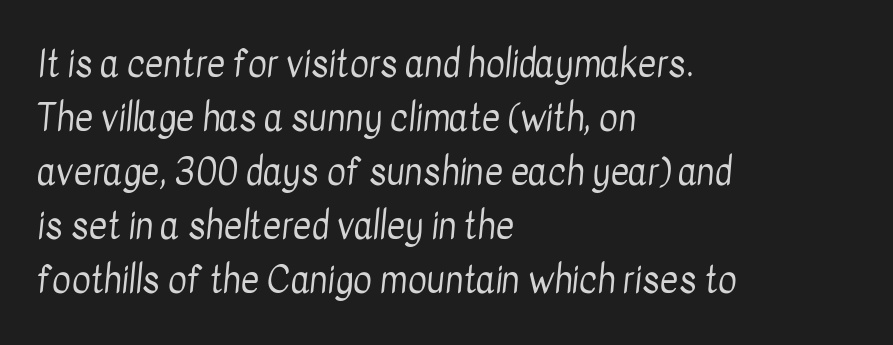
Q: Is the text bold? A: No.
Q: Is the typeface a serif or a sans-serif typeface? A: Sans-serif.
Q: Is the text underlined? A: No.
Q: How is the paragraph aligned? A: Left-aligned.
Q: Is the spacing between letters normal or unusually wide? A: Normal.
Q: Is the spacing between lines tight, normal or loose? A: Normal.
Q: Width (condensed, normal, or wide)? A: Condensed.
Q: Stroke contrast? A: Low.
Q: x-height? A: Medium.
Q: Monospaced? A: No.
